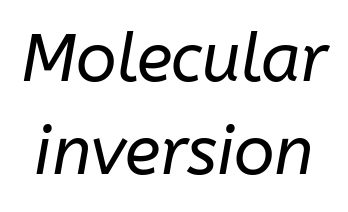
The image shows 67 px regular-weight type, italic (leaning right); set normal line spacing (1.39x), normal letter spacing, not underlined; low stroke contrast and a medium x-height.
